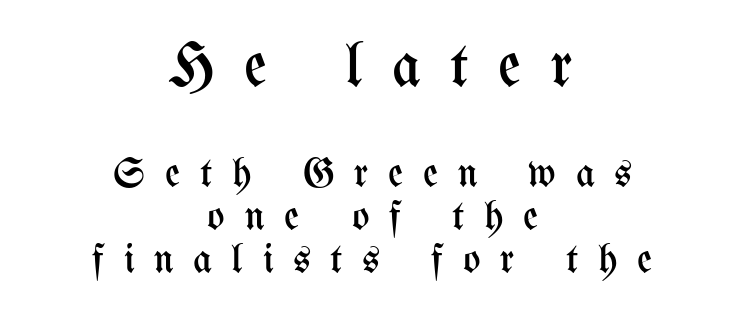
The image shows 62 px regular-weight, condensed type, upright; set centered, tight line spacing (1.05x), unusually wide letter spacing (+0.48 em), not underlined; the first (top) block is 1.51x larger; medium stroke contrast and a medium x-height.
